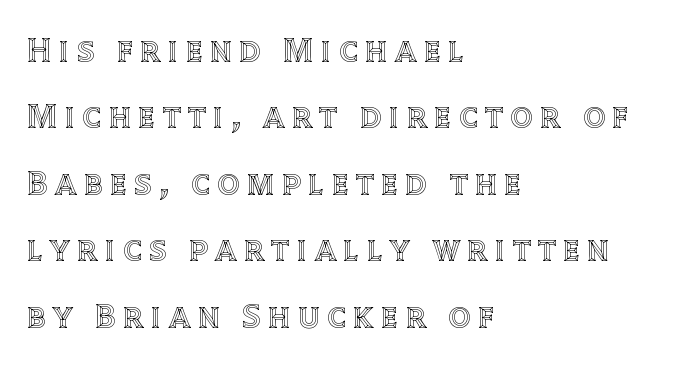
Q: Is the text italic (slanted)? A: No, it is upright.
Q: Is the text underlined? A: No.
Q: How is the paragraph aligned? A: Left-aligned.
Q: Is the spacing between letters normal or unusually wide? A: Unusually wide.
Q: Is the spacing between lines tight, normal or loose? A: Loose.
Q: Width (condensed, normal, or wide)? A: Normal.
Q: x-height? A: Large.
Q: Monospaced? A: No.
